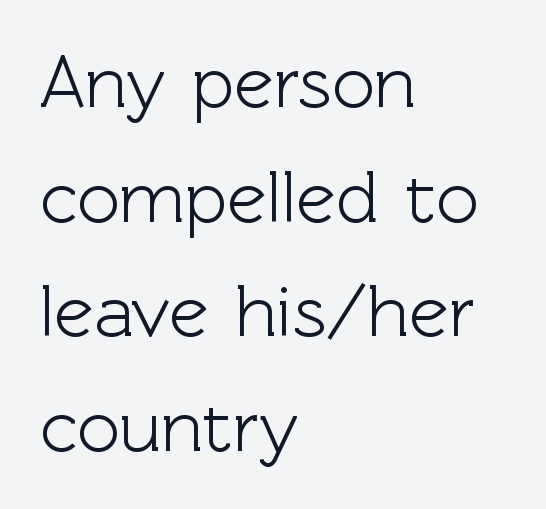
Regular leading. The rendering keeps characters at their native spacing. You could not count columns in this text — the font is proportionally spaced. This rendering employs a face without finishing strokes, i.e., a sans-serif. One-word summary of the alignment: left.
